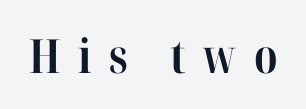
{"serif": "yes", "italic": "no", "bold": "yes", "weight": "bold", "width": "condensed", "stroke_contrast": "high", "x_height": "medium", "monospaced": "no", "underline": "no", "letter_spacing": "wide", "letter_spacing_em": 0.37, "glyph_px": 47}
